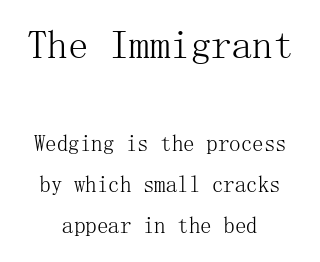
Descender tails drop into unmarked territory. The letters carry serifs — small finishing strokes at the ends of their stems. Caption: face not bold, strokes unweighted. Reading down the block, each line starts at a different indent, mirrored at its end.
